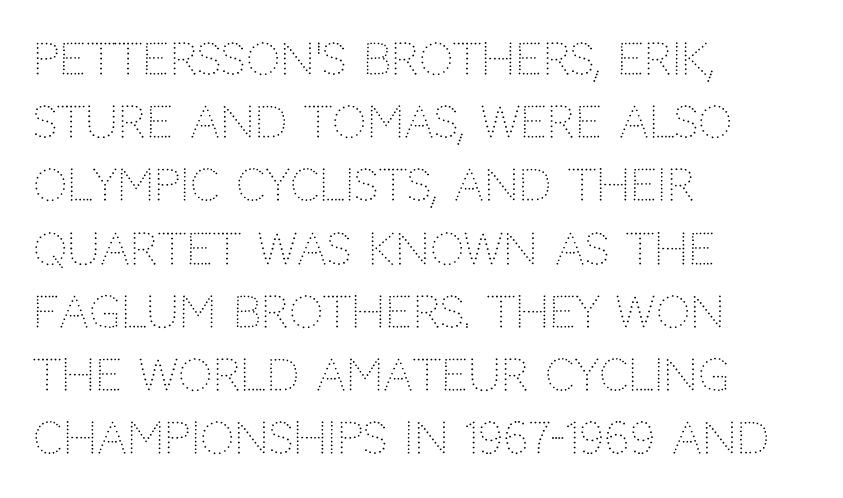
Q: Is the text bold? A: No.
Q: Is the text italic (slanted)? A: No, it is upright.
Q: Is the typeface a serif or a sans-serif typeface? A: Sans-serif.
Q: Is the text underlined? A: No.
Q: How is the paragraph aligned? A: Left-aligned.
Q: Is the spacing between letters normal or unusually wide? A: Normal.
Q: Is the spacing between lines tight, normal or loose? A: Normal.
Q: Width (condensed, normal, or wide)? A: Normal.
Q: Stroke contrast? A: Low.
Q: x-height? A: Large.
Q: Monospaced? A: No.
